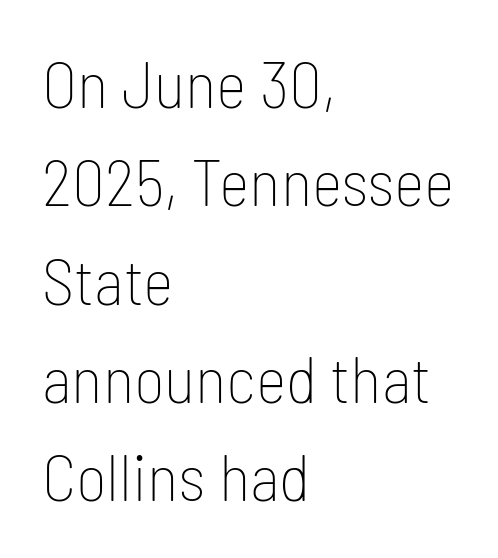
Q: Is the text bold? A: No.
Q: Is the text italic (slanted)? A: No, it is upright.
Q: Is the typeface a serif or a sans-serif typeface? A: Sans-serif.
Q: Is the text underlined? A: No.
Q: How is the paragraph aligned? A: Left-aligned.
Q: Is the spacing between letters normal or unusually wide? A: Normal.
Q: Is the spacing between lines tight, normal or loose? A: Normal.
Q: Width (condensed, normal, or wide)? A: Condensed.
Q: Stroke contrast? A: Low.
Q: x-height? A: Medium.
Q: Monospaced? A: No.
